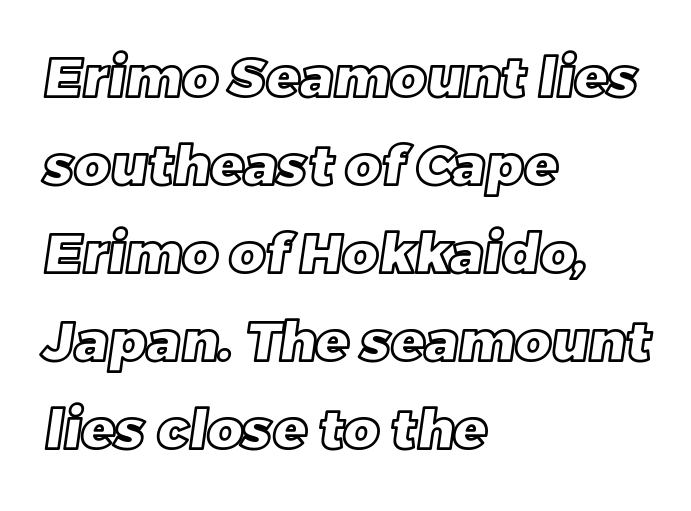
The image shows 55 px text type; set left-aligned, normal line spacing (1.6x), normal letter spacing, not underlined; a large x-height.
